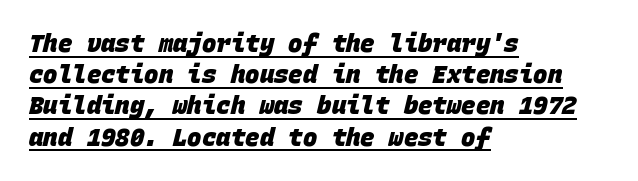
The space between consecutive lines is moderate. Standard letterfit; no display-style spreading of the glyphs. Compared with undecorated copy, this sample adds a rule below the words. Does the copy run flush right? No — it runs flush left. A dark, heavy texture on the line: the type is bold.
